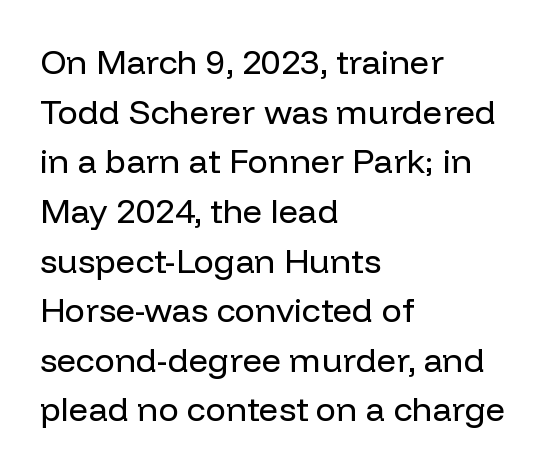
{"serif": "no", "italic": "no", "bold": "no", "weight": "regular", "width": "normal", "stroke_contrast": "low", "x_height": "medium", "monospaced": "no", "underline": "no", "align": "left", "line_spacing": "normal", "line_spacing_ratio": 1.46, "letter_spacing": "normal", "letter_spacing_em": 0.0, "glyph_px": 34}
